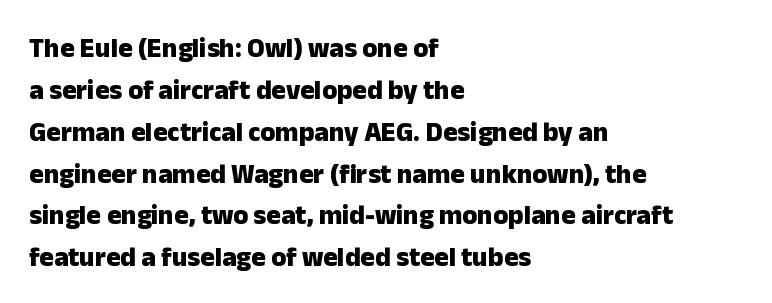
{"italic": "no", "bold": "yes", "underline": "no", "align": "left", "line_spacing": "normal", "line_spacing_ratio": 1.55, "letter_spacing": "normal", "letter_spacing_em": 0.0, "glyph_px": 27}
